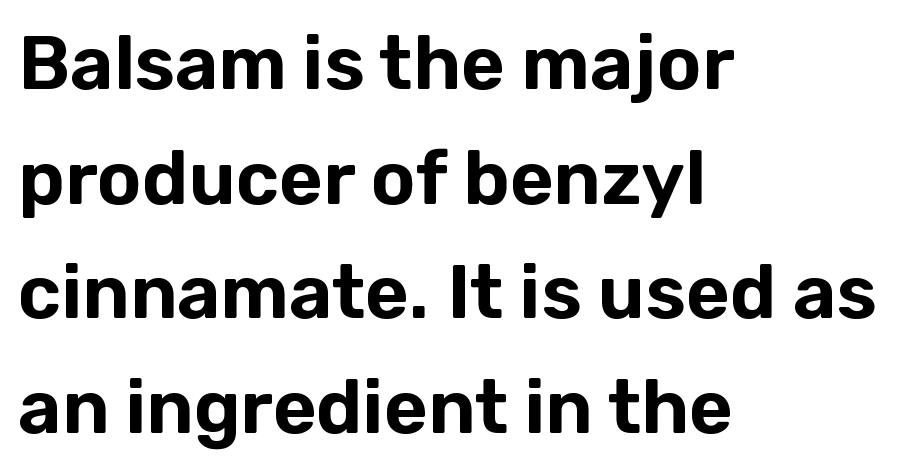
{"serif": "no", "italic": "no", "width": "normal", "stroke_contrast": "low", "x_height": "medium", "monospaced": "no", "underline": "no", "align": "left", "line_spacing": "normal", "line_spacing_ratio": 1.53, "letter_spacing": "normal", "letter_spacing_em": 0.0, "glyph_px": 75}
